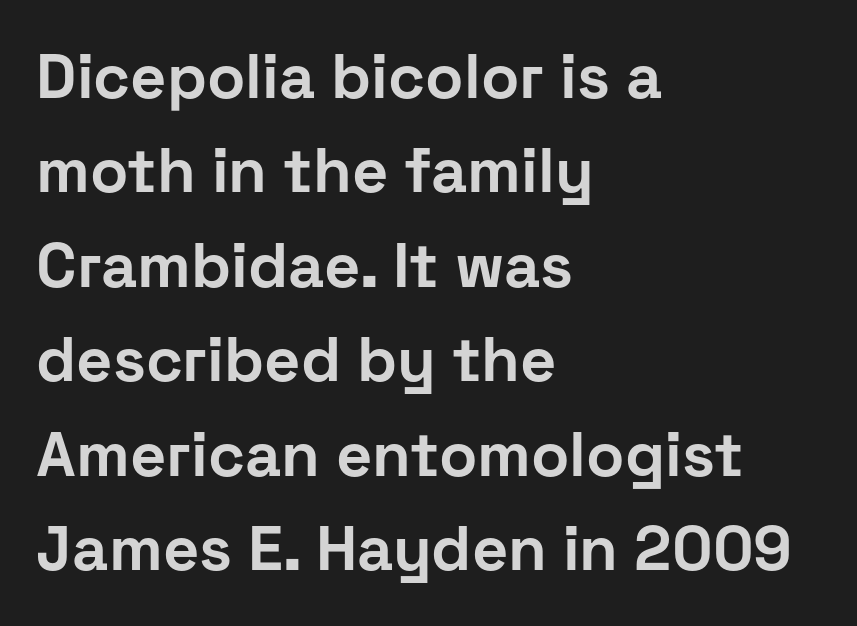
Nothing sits at the stroke ends, so this counts as sans-serif. Do the characters align in a grid? No, the font is proportional. This is roman type, the default non-slanted kind. Caption: multi-line text, flush left, ragged right. Heavy-handed strokes throughout: this text is bold.
